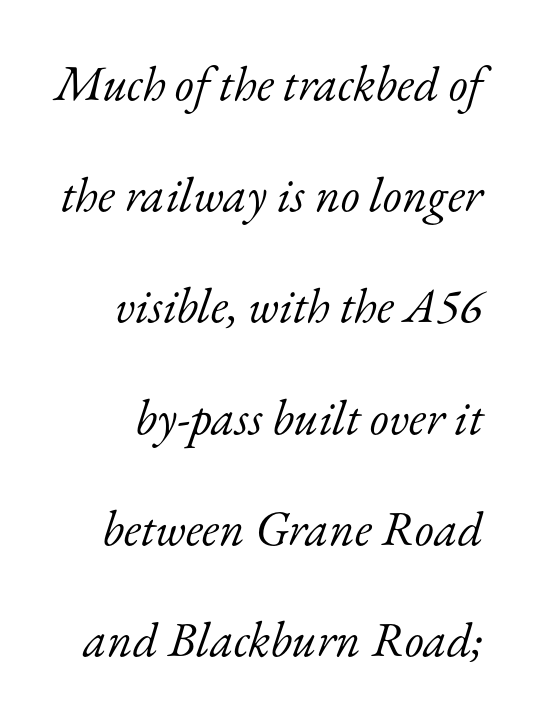
The image shows 49 px light serif type, italic (leaning right); set loose line spacing (2.27x), normal letter spacing, not underlined; low stroke contrast and a small x-height.
